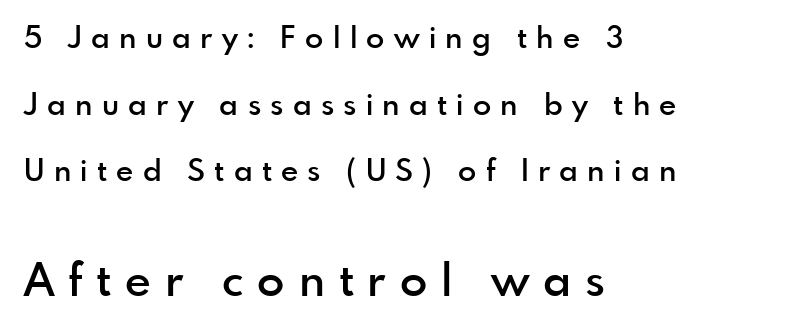
Q: Is the text bold? A: Semi-bold.
Q: Is the text italic (slanted)? A: No, it is upright.
Q: Is the typeface a serif or a sans-serif typeface? A: Sans-serif.
Q: Is the text underlined? A: No.
Q: How is the paragraph aligned? A: Left-aligned.
Q: Is the spacing between letters normal or unusually wide? A: Unusually wide.
Q: Is the spacing between lines tight, normal or loose? A: Loose.
Q: Which block of text is set in a larger size, the first (top) or the second (bottom)? A: The second (bottom) one.
Q: Width (condensed, normal, or wide)? A: Normal.
Q: x-height? A: Small.
Q: Monospaced? A: No.
